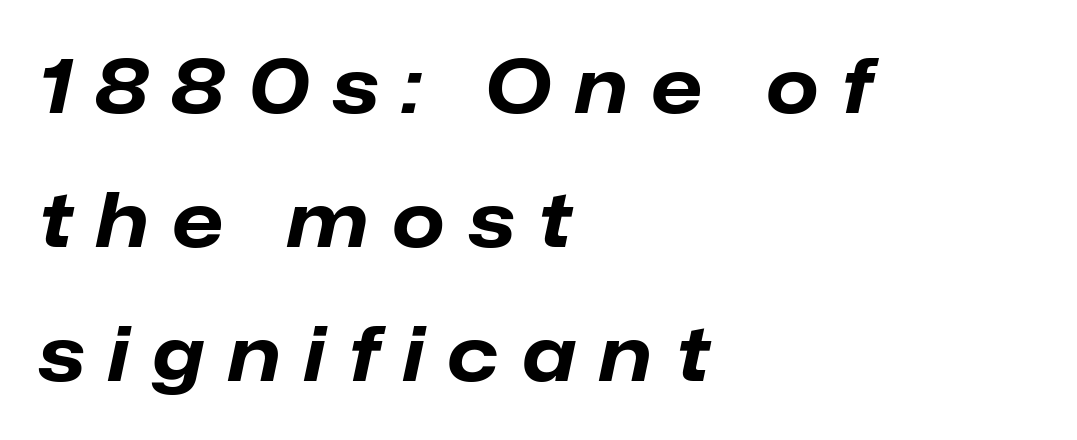
{"italic": "yes", "lean": "right", "slant_degrees": 12, "bold": "yes", "weight": "bold", "width": "normal", "stroke_contrast": "low", "x_height": "medium", "monospaced": "no", "underline": "no", "align": "left", "line_spacing_ratio": 1.79, "letter_spacing": "wide", "letter_spacing_em": 0.32, "glyph_px": 75}
